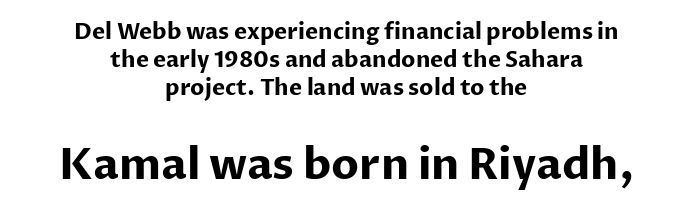
Q: Is the text bold? A: Yes.
Q: Is the text italic (slanted)? A: No, it is upright.
Q: Is the typeface a serif or a sans-serif typeface? A: Sans-serif.
Q: Is the text underlined? A: No.
Q: How is the paragraph aligned? A: Centered.
Q: Is the spacing between letters normal or unusually wide? A: Normal.
Q: Is the spacing between lines tight, normal or loose? A: Normal.
Q: Which block of text is set in a larger size, the first (top) or the second (bottom)? A: The second (bottom) one.
Q: Width (condensed, normal, or wide)? A: Normal.
Q: Stroke contrast? A: Low.
Q: x-height? A: Medium.
Q: Monospaced? A: No.
